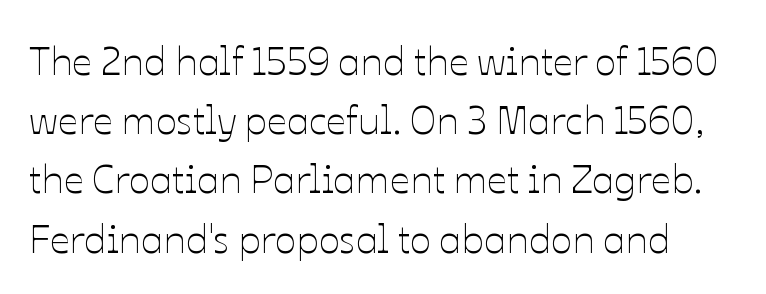
Q: Is the text bold? A: No.
Q: Is the text italic (slanted)? A: No, it is upright.
Q: Is the text underlined? A: No.
Q: Is the spacing between letters normal or unusually wide? A: Normal.
Q: Is the spacing between lines tight, normal or loose? A: Normal.
Q: Width (condensed, normal, or wide)? A: Normal.
Q: Stroke contrast? A: Low.
Q: x-height? A: Medium.
Q: Monospaced? A: No.
